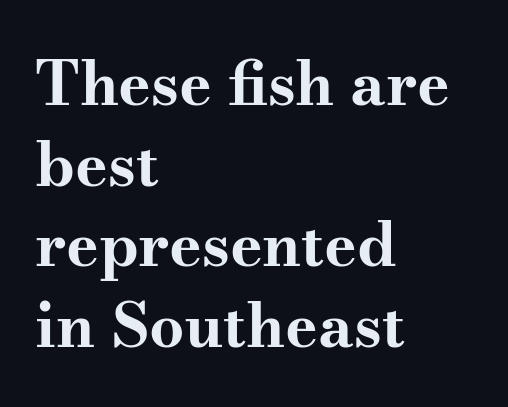
Q: Is the text bold? A: Yes.
Q: Is the text italic (slanted)? A: No, it is upright.
Q: Is the typeface a serif or a sans-serif typeface? A: Serif.
Q: Is the text underlined? A: No.
Q: How is the paragraph aligned? A: Left-aligned.
Q: Is the spacing between letters normal or unusually wide? A: Normal.
Q: Is the spacing between lines tight, normal or loose? A: Normal.
Q: Width (condensed, normal, or wide)? A: Wide.
Q: Stroke contrast? A: Medium.
Q: x-height? A: Small.
Q: Monospaced? A: No.
